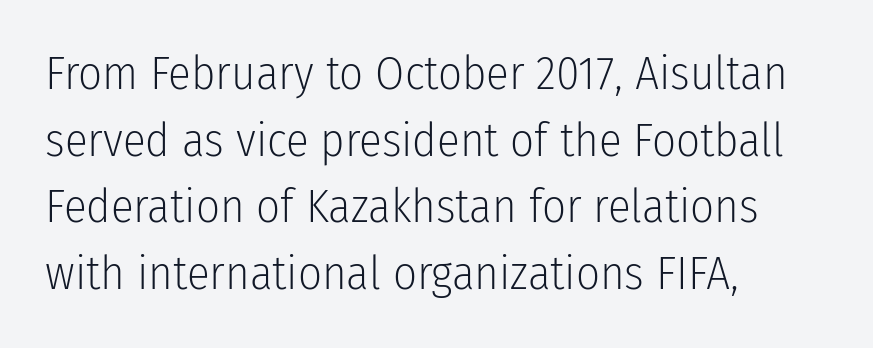
The image shows 47 px light, condensed sans-serif type, upright; set left-aligned, normal line spacing (1.42x), normal letter spacing, not underlined; low stroke contrast and a medium x-height.
